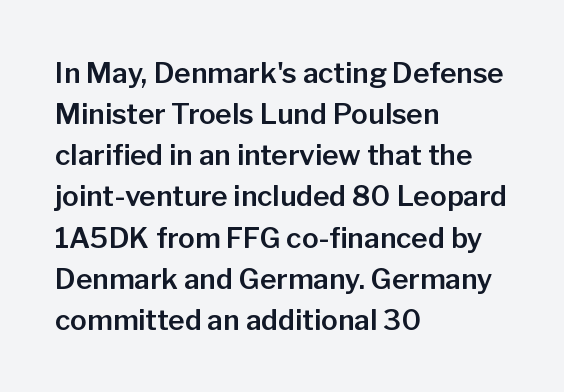
In terms of letterform style, serifs are entirely absent. This sample has the flowing, uneven cadence of proportional lettering. Ascenders rise straight up at ninety degrees. In terms of leading, this rendering sits right in the middle. Lines of text with bare space underneath.
